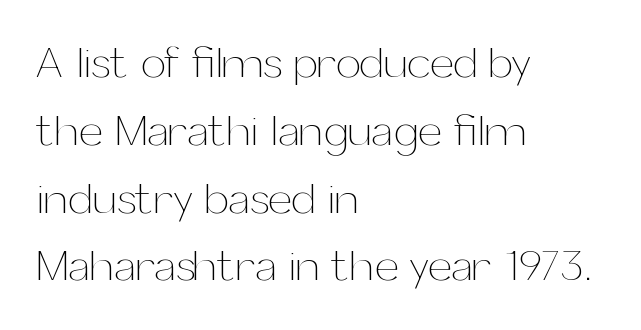
The image shows 44 px thin type, upright; set left-aligned, normal line spacing (1.54x), normal letter spacing, not underlined; medium stroke contrast and a medium x-height.
